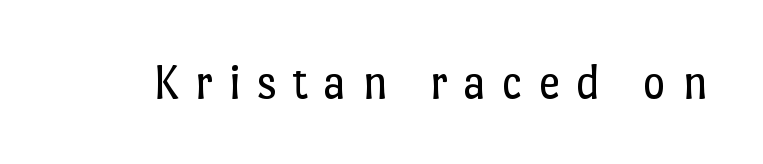
The typesetting does not lean heavy: it is not bold. Inter-character spacing is expanded well beyond the font's built-in metrics. A clean baseline with only descenders dipping below it. If you drew a line through each stem, it would be perfectly vertical. Looks like regular typesetting: each glyph gets only the width it needs.
